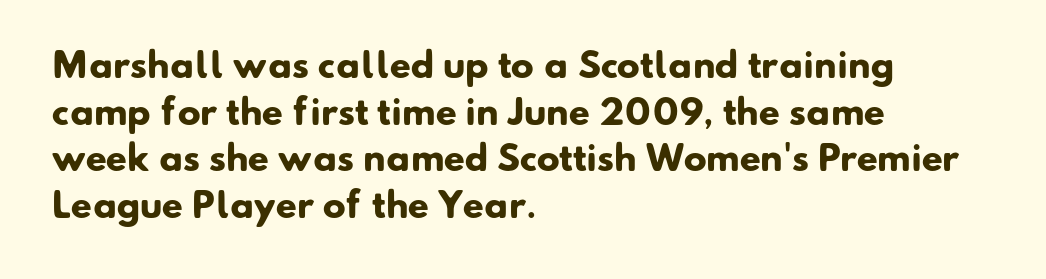
The image shows 34 px heavy sans-serif type; set left-aligned, normal line spacing (1.37x), normal letter spacing, not underlined; low stroke contrast and a small x-height.
